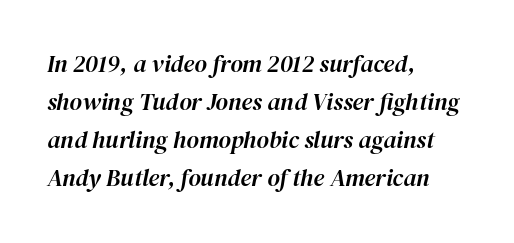
The image shows 24 px text type, italic (leaning right); set left-aligned, normal line spacing (1.59x), normal letter spacing, not underlined.
